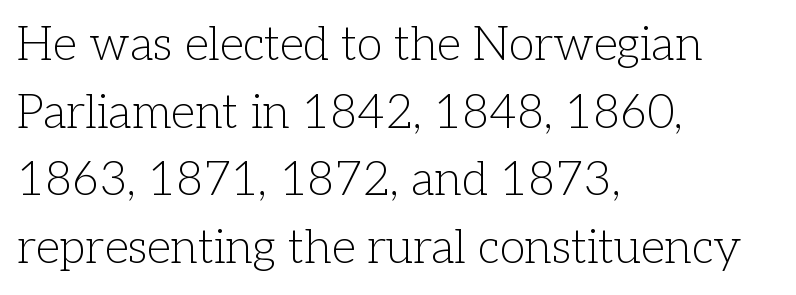
The image shows 47 px light serif type, upright; set left-aligned, normal line spacing (1.44x), normal letter spacing, not underlined; low stroke contrast and a medium x-height.
